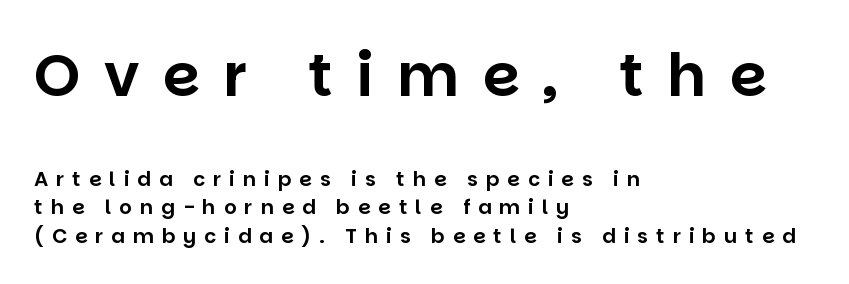
The image shows 59 px sans-serif type, upright; set left-aligned, normal line spacing (1.42x), unusually wide letter spacing (+0.4 em), not underlined; the first (top) block is 2.95x larger; low stroke contrast and a large x-height.
